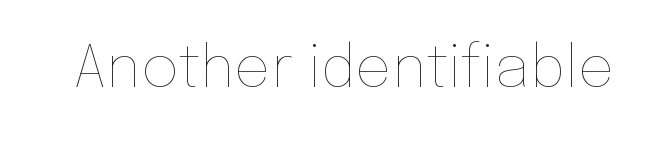
The image shows 58 px thin type, upright; set normal letter spacing, not underlined; low stroke contrast and a medium x-height.
